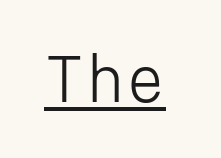
Spacing verdict: monospaced, one width for all characters. To sum up the face: it is a sans, with no serifs. Somebody hit Ctrl+U on this one — the words are underlined. The rendering keeps characters at their native spacing. Weight: not bold — regular or lighter. The font's upright variant was chosen for this text.
